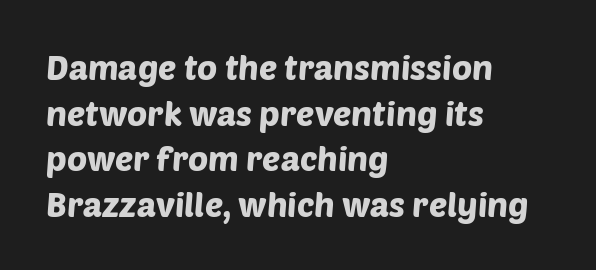
Each new line begins a customary step beneath the previous one. Lines of text with bare space underneath. The horizontal fit of the characters is conventional and even. The ragged edge is on the right, which tells us the setting is flush left.
